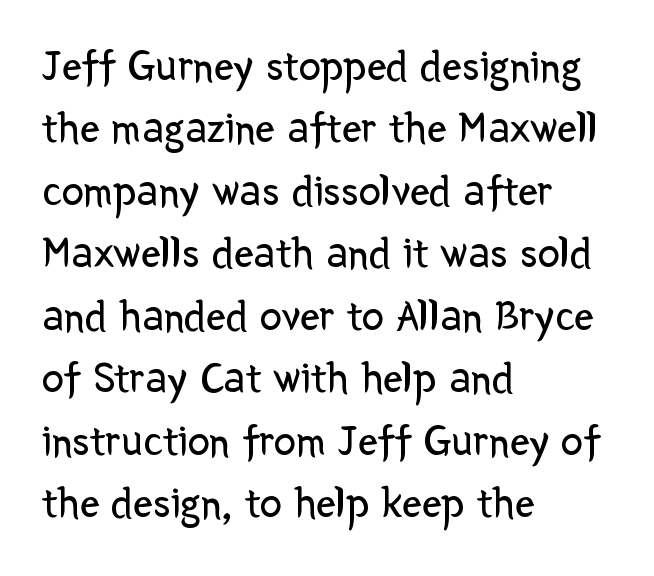
{"serif": "no", "italic": "no", "bold": "no", "weight": "regular", "width": "normal", "stroke_contrast": "low", "x_height": "medium", "monospaced": "no", "underline": "no", "align": "left", "line_spacing": "normal", "line_spacing_ratio": 1.42, "letter_spacing": "normal", "letter_spacing_em": 0.0, "glyph_px": 44}
